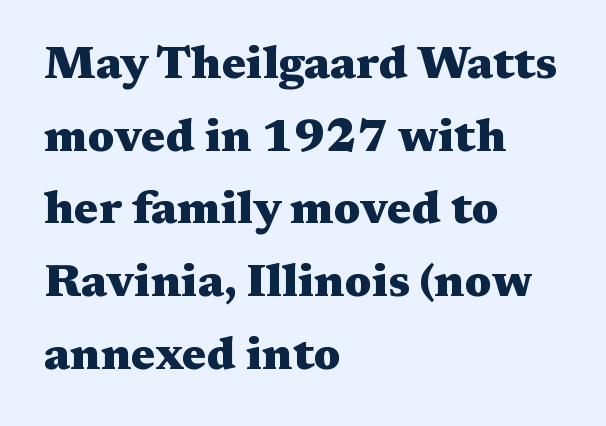
Q: Is the text bold? A: Yes.
Q: Is the text italic (slanted)? A: No, it is upright.
Q: Is the typeface a serif or a sans-serif typeface? A: Serif.
Q: Is the text underlined? A: No.
Q: How is the paragraph aligned? A: Left-aligned.
Q: Is the spacing between letters normal or unusually wide? A: Normal.
Q: Is the spacing between lines tight, normal or loose? A: Normal.
Q: Width (condensed, normal, or wide)? A: Wide.
Q: Stroke contrast? A: Medium.
Q: x-height? A: Medium.
Q: Monospaced? A: No.
